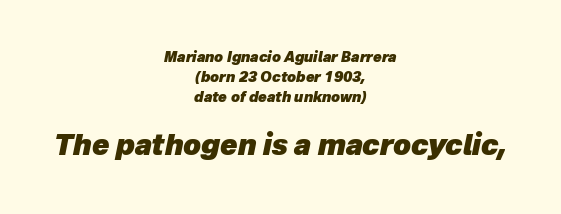
The image shows 28 px heavy type, italic (leaning right); set centered, normal line spacing (1.42x), normal letter spacing, not underlined; the second (bottom) block is 2.0x larger; low stroke contrast and a medium x-height.
